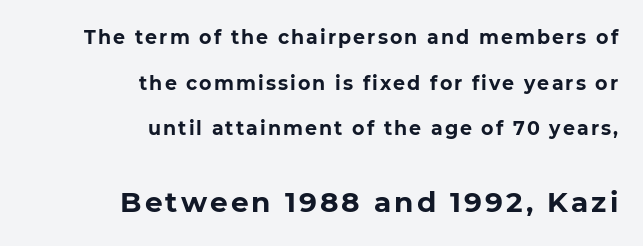
{"serif": "no", "italic": "no", "bold": "yes", "weight": "bold", "width": "normal", "stroke_contrast": "low", "x_height": "medium", "monospaced": "no", "underline": "no", "align": "right", "line_spacing": "loose", "line_spacing_ratio": 2.4, "larger_block": "second", "size_ratio": 1.47, "glyph_px": 28}
